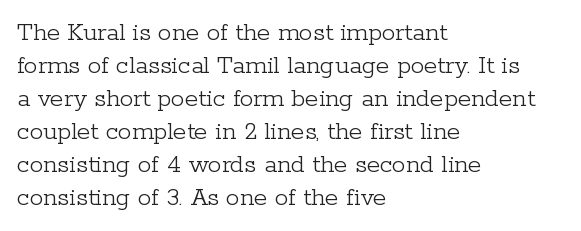
The type sits square on the baseline with zero lean. All the whitespace from short lines collects on the right. Students, note that the glyphs here touch the page at normal intervals. Weight class: somewhere from thin through regular. The foot of each line stays bare and open.
